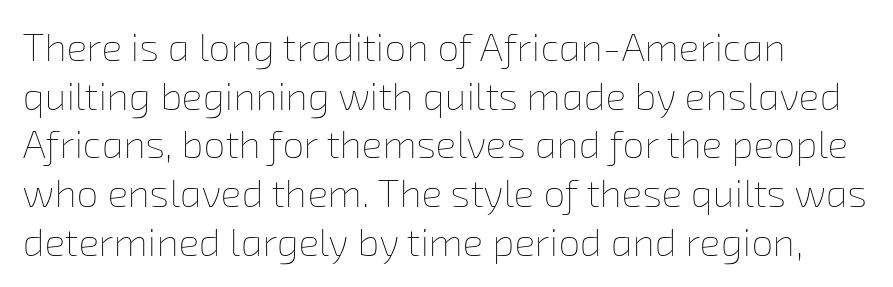
The block of text has a typical density, with ordinary space between rows. The weight would be labelled regular, book, light, or lighter still. These lines are rendered in a variable-pitch font. The compositor pushed each line to the left boundary. Inter-character spacing is left at the font's built-in metrics. Each row of text sits above clean, open space.
